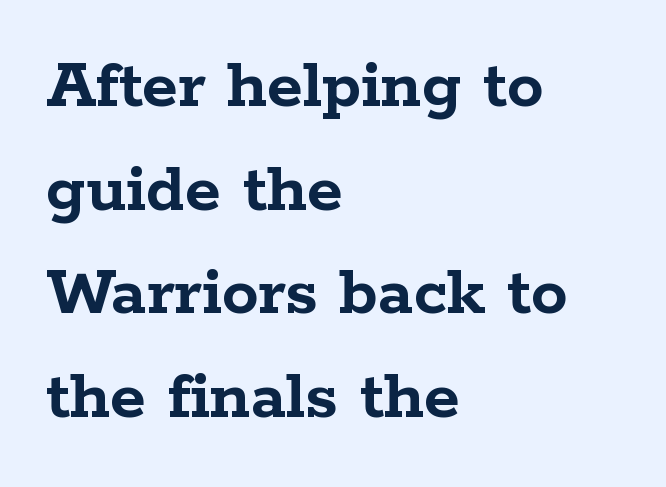
Q: Is the text bold? A: Yes.
Q: Is the text italic (slanted)? A: No, it is upright.
Q: Is the typeface a serif or a sans-serif typeface? A: Serif.
Q: Is the text underlined? A: No.
Q: How is the paragraph aligned? A: Left-aligned.
Q: Is the spacing between letters normal or unusually wide? A: Normal.
Q: Is the spacing between lines tight, normal or loose? A: Normal.
Q: Width (condensed, normal, or wide)? A: Wide.
Q: Stroke contrast? A: Low.
Q: x-height? A: Medium.
Q: Monospaced? A: No.
